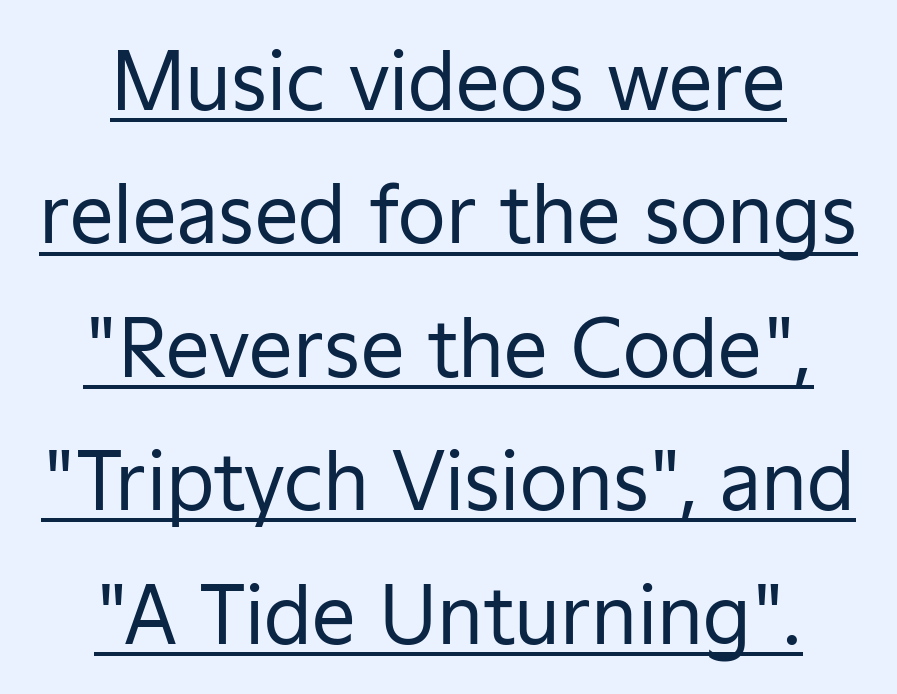
Serif or sans? Sans — the stroke terminals are bare. Letter spacing: default. The lettering stays uniformly vertical, giving the passage a roman look. Every word sits above its own underline. No chunkiness to these letters — they're not bold. Think of a printed novel: that variable character pitch is what you see here.
